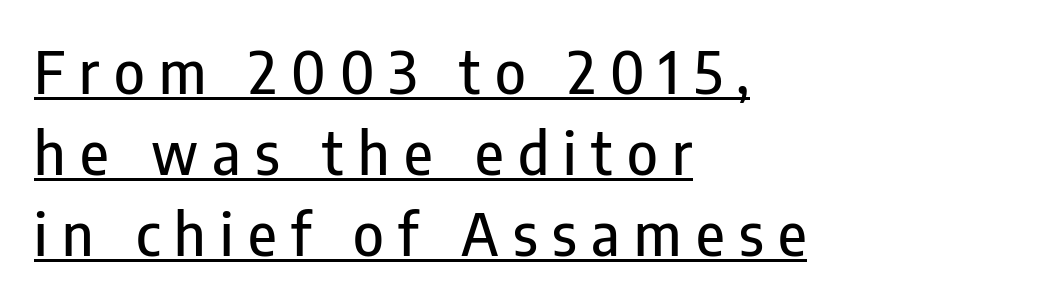
Q: Is the text italic (slanted)? A: No, it is upright.
Q: Is the typeface a serif or a sans-serif typeface? A: Sans-serif.
Q: Is the text underlined? A: Yes.
Q: How is the paragraph aligned? A: Left-aligned.
Q: Is the spacing between letters normal or unusually wide? A: Unusually wide.
Q: Is the spacing between lines tight, normal or loose? A: Normal.
Q: Width (condensed, normal, or wide)? A: Condensed.
Q: Stroke contrast? A: Low.
Q: x-height? A: Medium.
Q: Monospaced? A: No.
